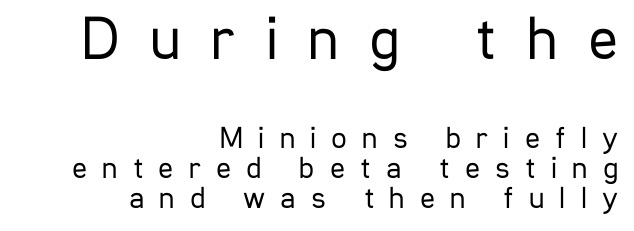
{"serif": "no", "italic": "no", "bold": "no", "weight": "regular", "width": "condensed", "stroke_contrast": "low", "x_height": "medium", "monospaced": "no", "underline": "no", "align": "right", "line_spacing": "tight", "line_spacing_ratio": 0.97, "letter_spacing": "wide", "letter_spacing_em": 0.49, "larger_block": "first", "size_ratio": 2.0, "glyph_px": 62}
